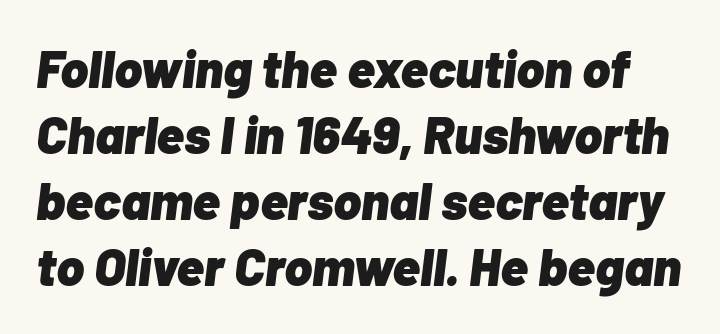
{"italic": "yes", "lean": "right", "slant_degrees": 7, "bold": "yes", "weight": "heavy", "width": "normal", "stroke_contrast": "low", "x_height": "medium", "monospaced": "no", "underline": "no", "line_spacing": "normal", "line_spacing_ratio": 1.27, "letter_spacing": "normal", "letter_spacing_em": 0.0, "glyph_px": 52}
